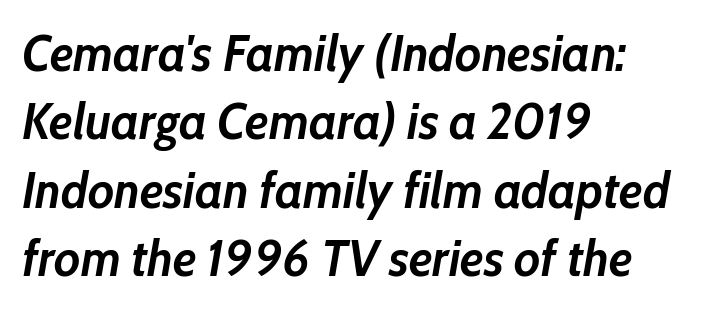
Reading down the block, your eye returns to a fixed left position each line. The face used here has a pronounced slope to its letters. Characters follow at the spacing the type designer built in. The rows are spaced the way most documents space them. Just letters on the line, the space beneath them empty. Looks like regular typesetting: each glyph gets only the width it needs.
